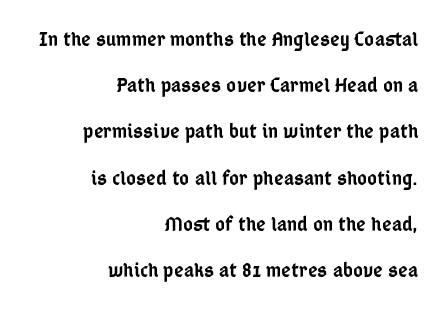
Q: Is the text bold? A: Semi-bold.
Q: Is the text italic (slanted)? A: No, it is upright.
Q: Is the text underlined? A: No.
Q: How is the paragraph aligned? A: Right-aligned.
Q: Is the spacing between letters normal or unusually wide? A: Normal.
Q: Is the spacing between lines tight, normal or loose? A: Loose.
